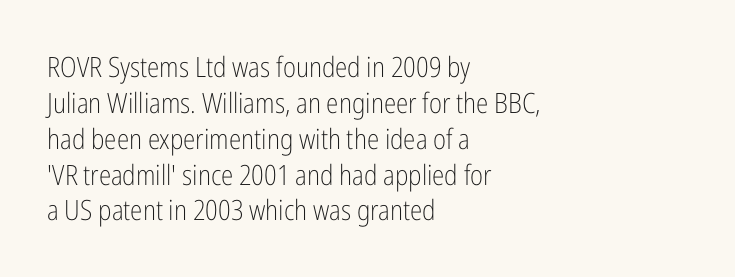
The image shows 28 px light, condensed sans-serif type, upright; set left-aligned, normal line spacing (1.28x), normal letter spacing, not underlined; low stroke contrast and a medium x-height.
